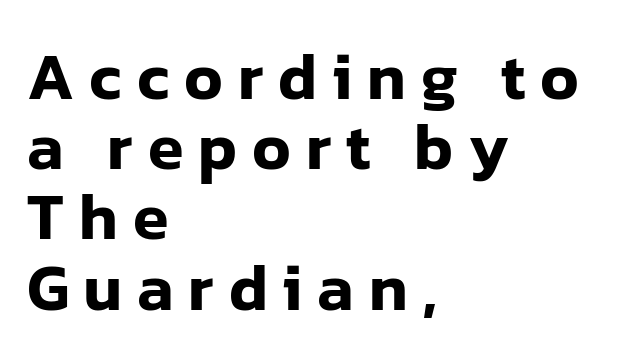
The lines in this sample share a left origin and differ only in where they stop. Check the space under the baseline: it is left empty. Do the characters align in a grid? No, the font is proportional. Observe the wide spacing: letters keep a clear distance from each other.
